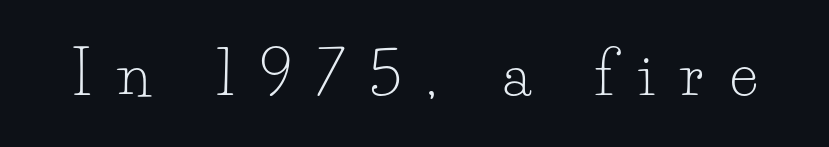
Each stroke keeps to a modest, everyday thickness or less. Each letter keeps its own natural width here, so spacing adapts to shape. What kind of face is this? One with serifs. Vertical strokes here are truly vertical. Honestly, the letter spacing is so wide it's the main thing you notice.
